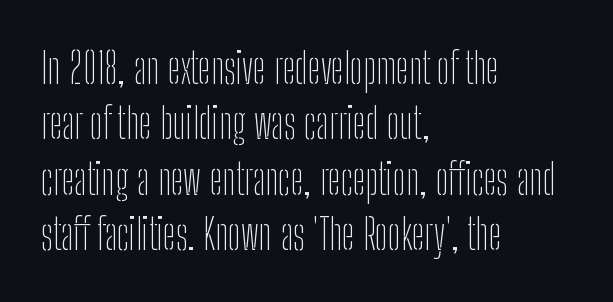
Q: Is the text bold? A: No.
Q: Is the text italic (slanted)? A: No, it is upright.
Q: Is the typeface a serif or a sans-serif typeface? A: Sans-serif.
Q: Is the text underlined? A: No.
Q: How is the paragraph aligned? A: Left-aligned.
Q: Is the spacing between letters normal or unusually wide? A: Normal.
Q: Is the spacing between lines tight, normal or loose? A: Normal.
Q: Width (condensed, normal, or wide)? A: Condensed.
Q: Stroke contrast? A: Low.
Q: x-height? A: Medium.
Q: Monospaced? A: No.
